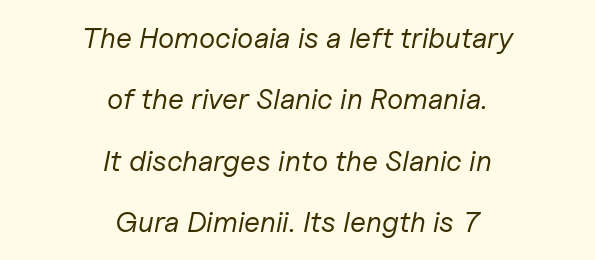
{"italic": "yes", "lean": "right", "slant_degrees": 11, "bold": "no", "weight": "regular", "width": "normal", "stroke_contrast": "low", "x_height": "medium", "monospaced": "no", "underline": "no", "align": "center", "line_spacing": "loose", "line_spacing_ratio": 2.12, "letter_spacing": "normal", "letter_spacing_em": 0.0, "glyph_px": 29}
